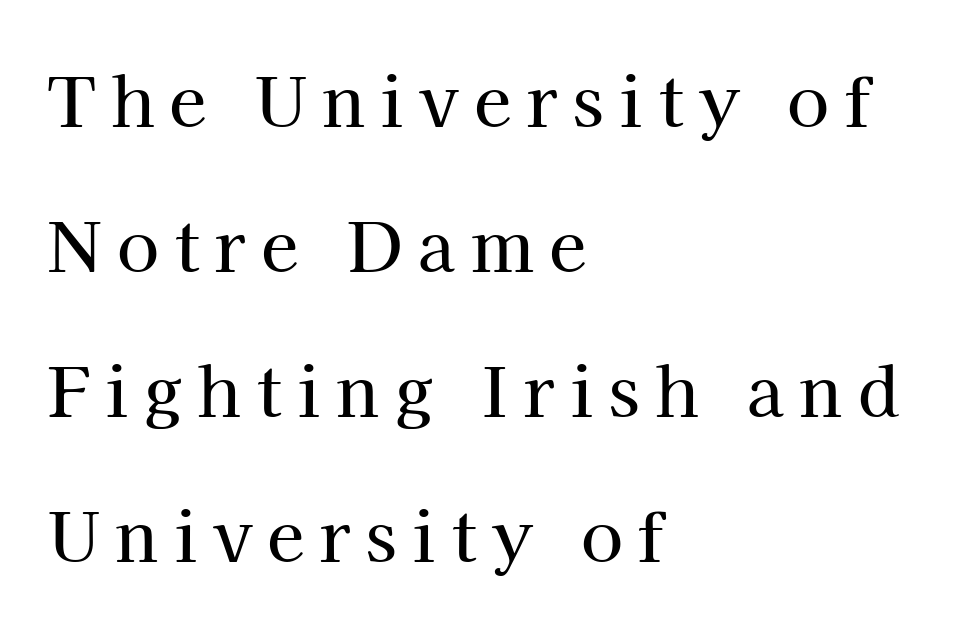
A student would call this left alignment; a typographer would say flush left, rag right. Honestly, the rows look like they've been pulled way apart. Does the lettering tilt? It doesn't — this is upright. The rendering shows small feet on the letterforms — a serif design.
